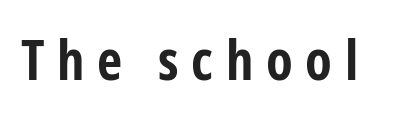
The image shows 55 px bold, condensed sans-serif type, upright; set unusually wide letter spacing (+0.23 em), not underlined; low stroke contrast and a medium x-height.
